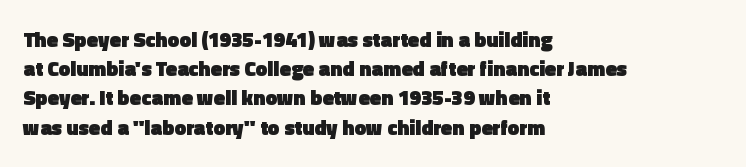
{"italic": "no", "bold": "yes", "underline": "no", "align": "left", "line_spacing": "normal", "line_spacing_ratio": 1.39, "letter_spacing": "normal", "letter_spacing_em": 0.0, "glyph_px": 21}
